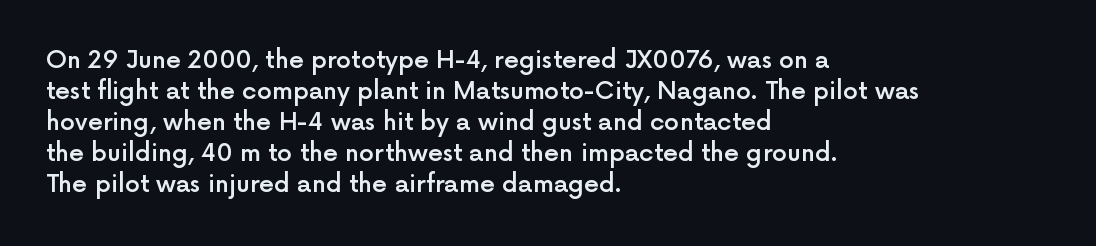
The image shows 24 px text type, upright; set left-aligned, normal line spacing (1.29x), normal letter spacing, not underlined.
